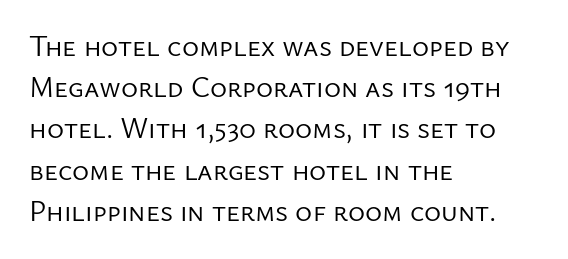
Here the glyphs are tracked normally, forming tight word shapes. The weight tops out at a normal text grade. The letters advance in unequal steps, a hallmark of proportional type. The space between consecutive lines is moderate.
